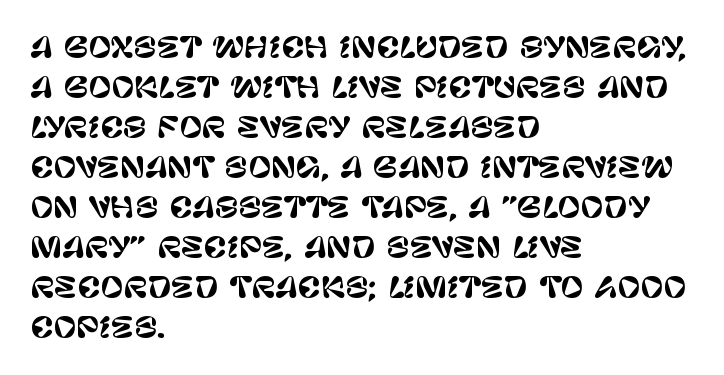
Q: Is the text italic (slanted)? A: Yes.
Q: Is the typeface a serif or a sans-serif typeface? A: Sans-serif.
Q: Is the text underlined? A: No.
Q: How is the paragraph aligned? A: Left-aligned.
Q: Is the spacing between letters normal or unusually wide? A: Normal.
Q: Is the spacing between lines tight, normal or loose? A: Normal.
Q: Width (condensed, normal, or wide)? A: Normal.
Q: Stroke contrast? A: Low.
Q: x-height? A: Large.
Q: Monospaced? A: No.
